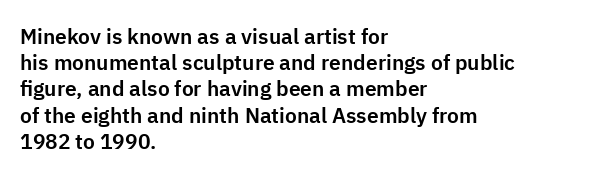
{"italic": "no", "underline": "no", "align": "left", "line_spacing": "normal", "line_spacing_ratio": 1.25, "letter_spacing": "normal", "letter_spacing_em": 0.0, "glyph_px": 21}
